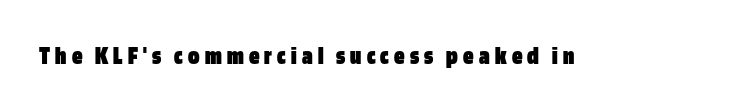
Descenders are the only things crossing below the line. The glyphs have the mass of a bold cut. Style check: upright. How are the letters spaced? Widely, with obvious added tracking.
